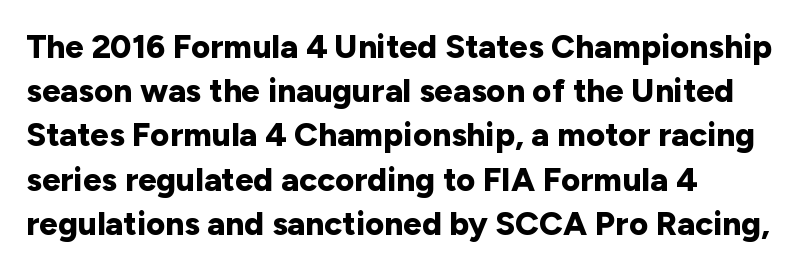
A dark, heavy texture on the line: the type is bold. Do the characters align in a grid? No, the font is proportional. Characters follow at the spacing the type designer built in. The type sits square on the baseline with zero lean. Clear beneath every line of the passage. The rendering anchors every line to the left-hand side.
